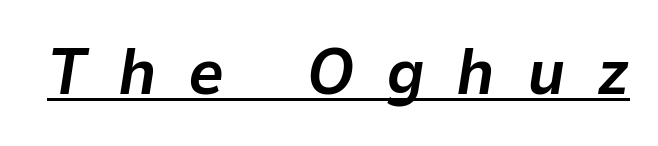
{"italic": "yes", "lean": "right", "slant_degrees": 9, "bold": "yes", "weight": "bold", "width": "normal", "stroke_contrast": "low", "x_height": "medium", "monospaced": "no", "underline": "yes", "letter_spacing": "wide", "letter_spacing_em": 0.49, "glyph_px": 64}
